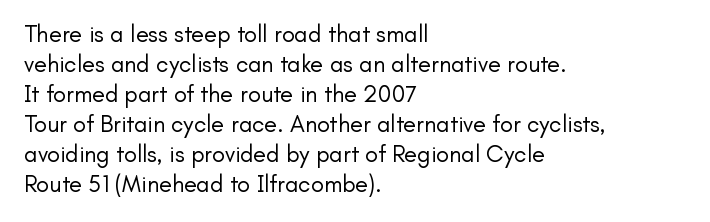
Honestly, there is no underline to notice here at all. The font's upright variant was chosen for this text. Horizontally, the lines are justified to the leading edge only. Bold? No — there's no thickening of the strokes.
